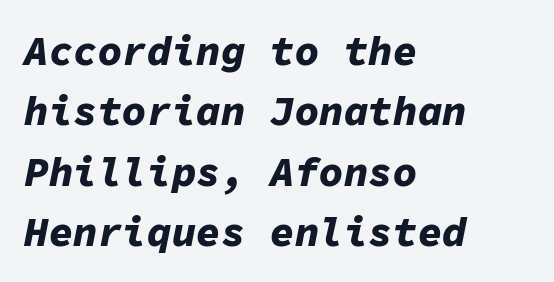
The image shows 41 px bold type, italic (leaning right), monospaced; set left-aligned, normal line spacing (1.47x), normal letter spacing, not underlined; low stroke contrast and a medium x-height.
